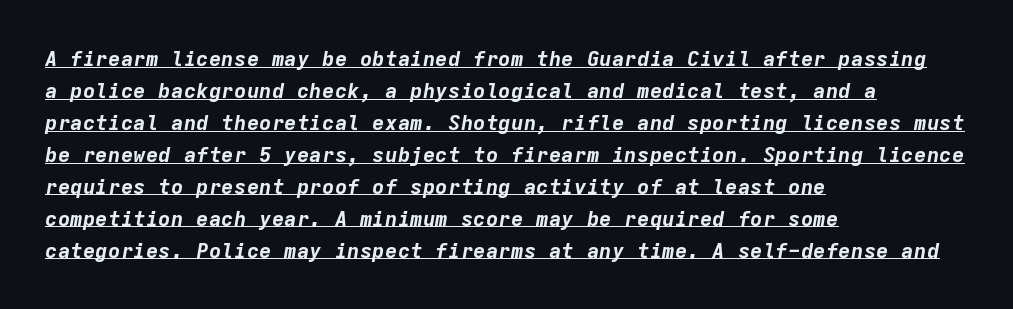
Q: Is the text bold? A: Yes.
Q: Is the text italic (slanted)? A: Yes, it leans right by about 9 degrees.
Q: Is the text underlined? A: Yes.
Q: How is the paragraph aligned? A: Left-aligned.
Q: Is the spacing between letters normal or unusually wide? A: Normal.
Q: Is the spacing between lines tight, normal or loose? A: Normal.
